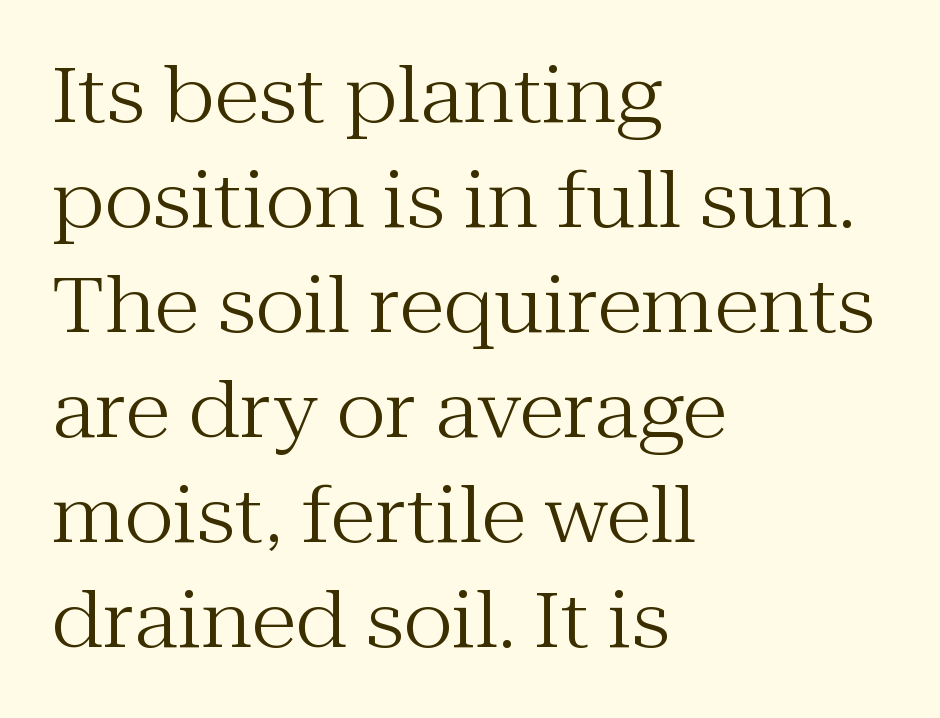
Is this a sans? No — the strokes have serifs. Nobody drew a line under any word here. The space between consecutive lines is moderate. Nothing unusual about the tracking: characters are spaced as the font intends.
